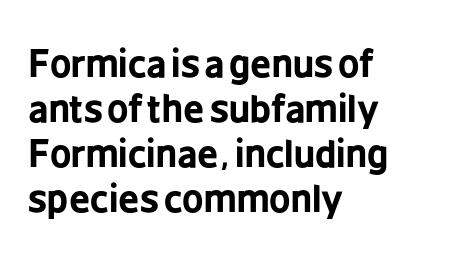
Q: Is the text bold? A: Yes.
Q: Is the text italic (slanted)? A: No, it is upright.
Q: Is the typeface a serif or a sans-serif typeface? A: Sans-serif.
Q: Is the text underlined? A: No.
Q: How is the paragraph aligned? A: Left-aligned.
Q: Is the spacing between letters normal or unusually wide? A: Normal.
Q: Width (condensed, normal, or wide)? A: Condensed.
Q: Stroke contrast? A: Low.
Q: x-height? A: Medium.
Q: Monospaced? A: No.
